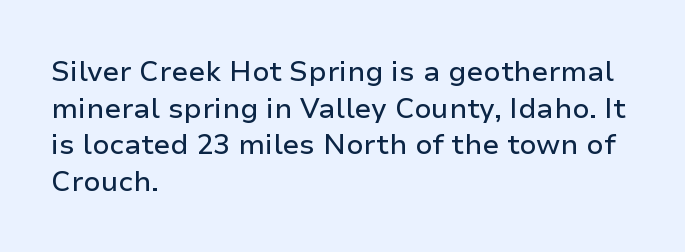
The image shows 28 px sans-serif type, upright; set left-aligned, normal line spacing (1.31x), normal letter spacing, not underlined; low stroke contrast and a medium x-height.
